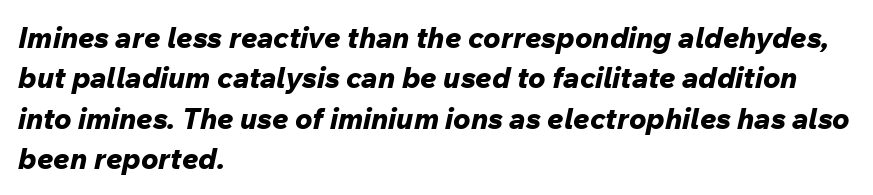
{"italic": "yes", "lean": "right", "slant_degrees": 12, "bold": "yes", "weight": "bold", "width": "normal", "stroke_contrast": "low", "x_height": "medium", "monospaced": "no", "underline": "no", "align": "left", "line_spacing": "normal", "line_spacing_ratio": 1.39, "letter_spacing": "normal", "letter_spacing_em": 0.0, "glyph_px": 29}
